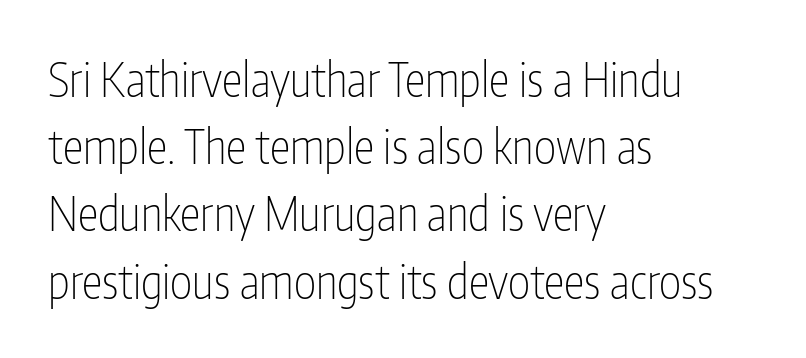
The image shows 47 px thin, condensed sans-serif type, upright; set left-aligned, normal line spacing (1.43x), normal letter spacing, not underlined; low stroke contrast and a medium x-height.
